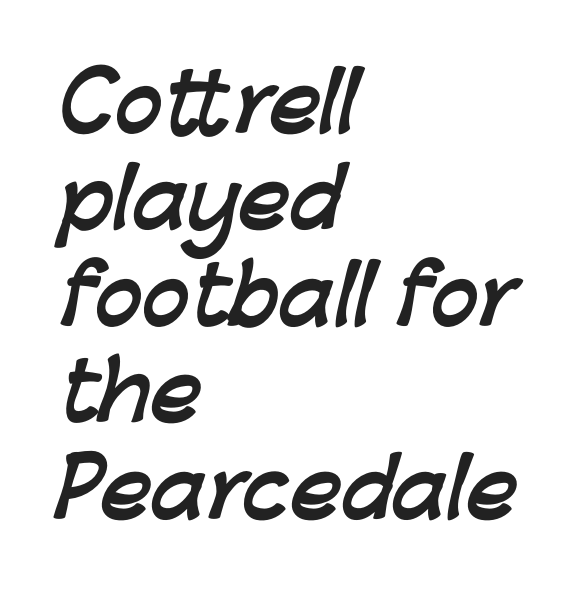
Q: Is the text bold? A: Yes.
Q: Is the typeface a serif or a sans-serif typeface? A: Sans-serif.
Q: Is the text underlined? A: No.
Q: How is the paragraph aligned? A: Left-aligned.
Q: Is the spacing between letters normal or unusually wide? A: Normal.
Q: Width (condensed, normal, or wide)? A: Normal.
Q: Stroke contrast? A: Low.
Q: x-height? A: Medium.
Q: Monospaced? A: No.
